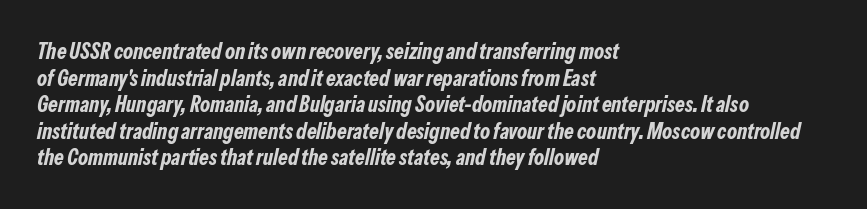
{"italic": "yes", "lean": "right", "slant_degrees": 13, "bold": "yes", "underline": "no", "align": "left", "line_spacing_ratio": 1.21, "letter_spacing": "normal", "letter_spacing_em": 0.0, "glyph_px": 22}
